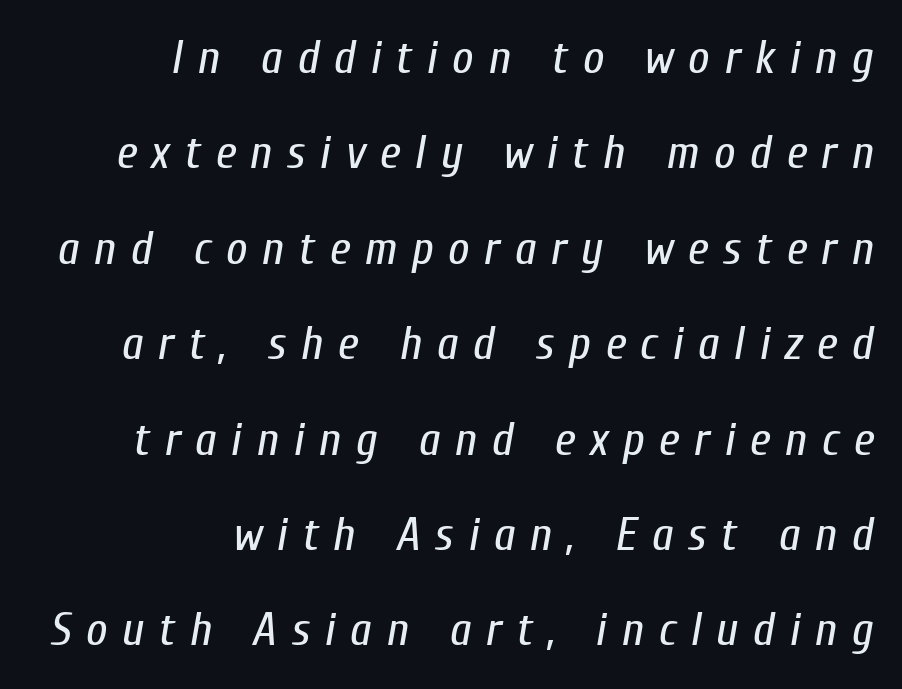
The image shows 47 px regular-weight, condensed type, italic (leaning right); set right-aligned, loose line spacing (2.03x), unusually wide letter spacing (+0.31 em), not underlined; low stroke contrast and a medium x-height.
